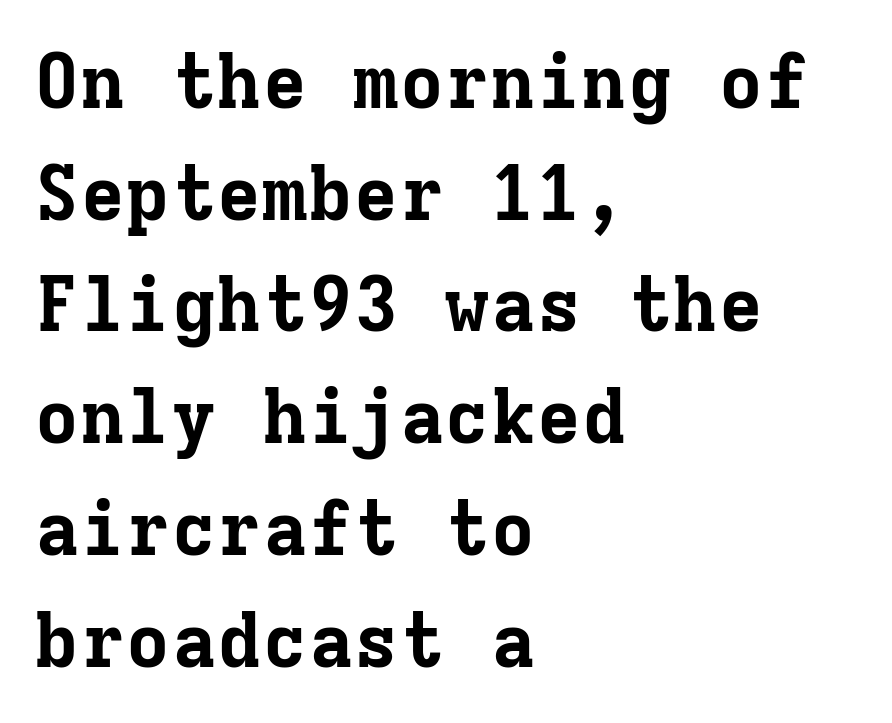
Spacing between characters is what you'd get straight out of the box. Posture: vertical. No word sits above an underline. These words are printed bold, with thick strokes throughout. The lines sit at an ordinary, default distance from one another. This rendering employs a face with finishing strokes, i.e., a serif.
